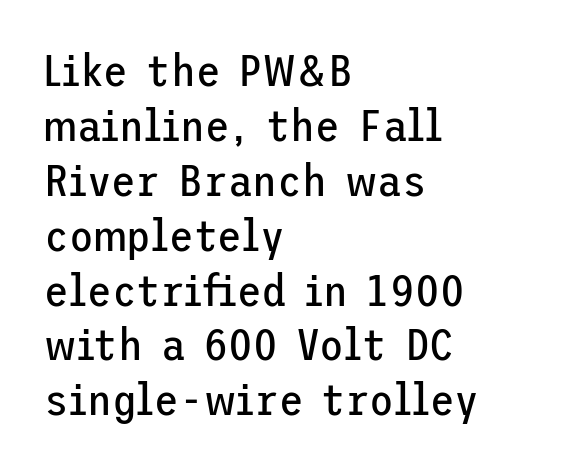
{"serif": "no", "italic": "no", "bold": "no", "weight": "regular", "width": "normal", "stroke_contrast": "low", "x_height": "medium", "underline": "no", "align": "left", "line_spacing_ratio": 1.22, "letter_spacing": "normal", "letter_spacing_em": 0.0, "glyph_px": 45}
